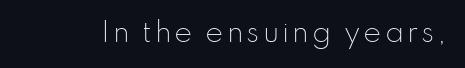
{"italic": "no", "bold": "no", "underline": "no", "glyph_px": 27}
